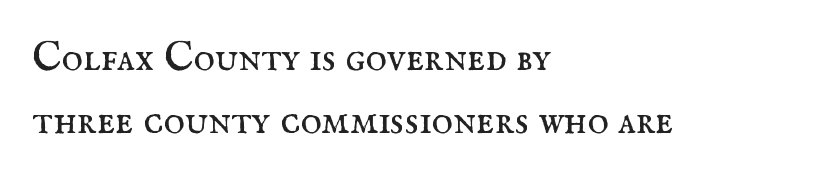
The image shows 41 px regular-weight serif type, upright; set left-aligned, normal line spacing (1.54x), normal letter spacing, not underlined; medium stroke contrast and a small x-height.
